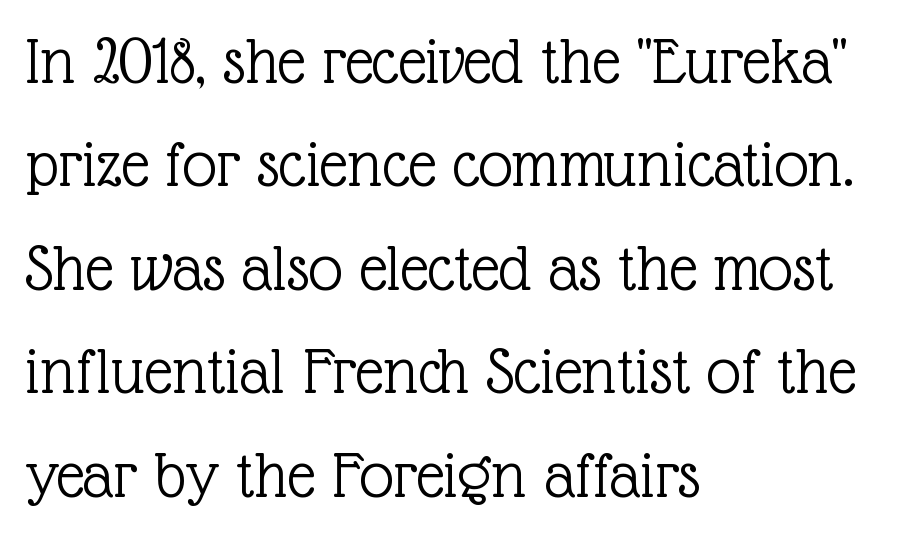
Q: Is the text bold? A: No.
Q: Is the text italic (slanted)? A: No, it is upright.
Q: Is the typeface a serif or a sans-serif typeface? A: Serif.
Q: Is the text underlined? A: No.
Q: How is the paragraph aligned? A: Left-aligned.
Q: Is the spacing between letters normal or unusually wide? A: Normal.
Q: Is the spacing between lines tight, normal or loose? A: Normal.
Q: Width (condensed, normal, or wide)? A: Normal.
Q: x-height? A: Medium.
Q: Monospaced? A: No.
